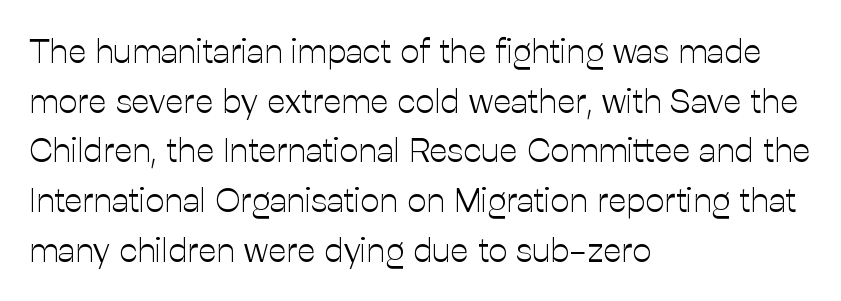
{"serif": "no", "italic": "no", "bold": "no", "weight": "light", "width": "normal", "stroke_contrast": "low", "x_height": "medium", "monospaced": "no", "underline": "no", "align": "left", "line_spacing": "normal", "line_spacing_ratio": 1.46, "letter_spacing": "normal", "letter_spacing_em": 0.0, "glyph_px": 34}
